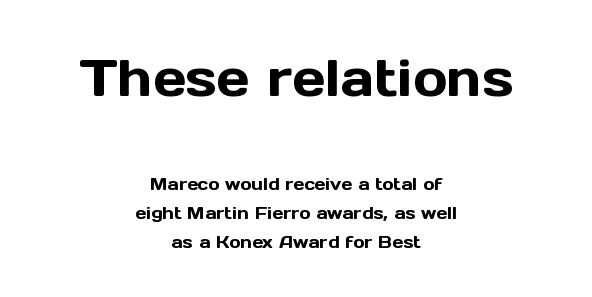
{"serif": "no", "italic": "no", "width": "normal", "x_height": "medium", "monospaced": "no", "underline": "no", "align": "center", "line_spacing": "normal", "line_spacing_ratio": 1.69, "letter_spacing": "normal", "letter_spacing_em": 0.0, "larger_block": "first", "size_ratio": 3.06, "glyph_px": 52}
